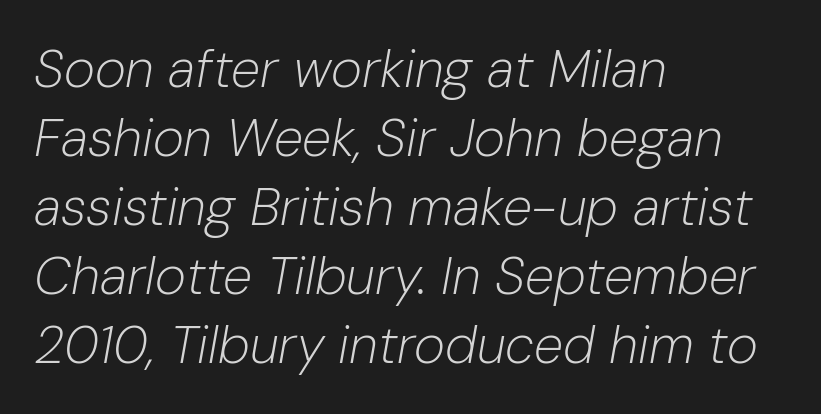
The image shows 53 px light type, italic (leaning right); set left-aligned, normal line spacing (1.3x), normal letter spacing, not underlined; low stroke contrast and a medium x-height.
